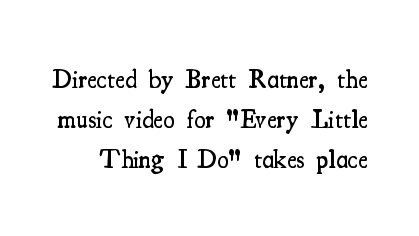
Inter-character spacing is left at the font's built-in metrics. The space beneath each line is pristine and unruled. This is the regular roman posture of the typeface. What's the leading like? Ordinary, nothing unusual. In terms of weight, the rendering is demibold, just under bold.
